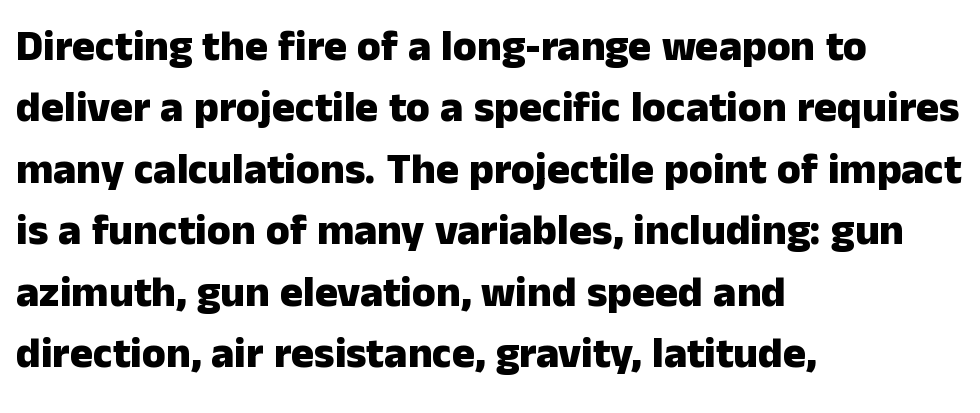
Q: Is the text bold? A: Yes.
Q: Is the text italic (slanted)? A: No, it is upright.
Q: Is the typeface a serif or a sans-serif typeface? A: Sans-serif.
Q: Is the text underlined? A: No.
Q: How is the paragraph aligned? A: Left-aligned.
Q: Is the spacing between letters normal or unusually wide? A: Normal.
Q: Is the spacing between lines tight, normal or loose? A: Normal.
Q: Width (condensed, normal, or wide)? A: Normal.
Q: Stroke contrast? A: Low.
Q: x-height? A: Medium.
Q: Monospaced? A: No.
